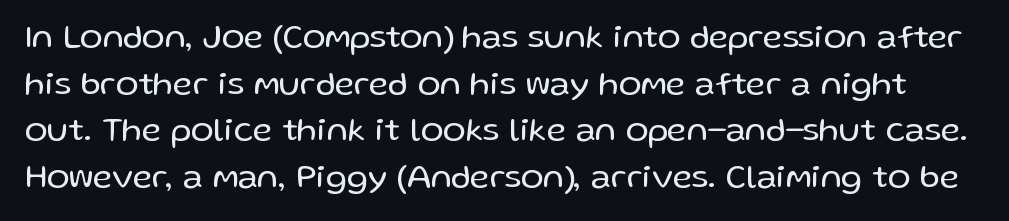
{"serif": "no", "italic": "no", "bold": "no", "weight": "regular", "width": "normal", "stroke_contrast": "low", "x_height": "medium", "monospaced": "no", "underline": "no", "line_spacing": "normal", "line_spacing_ratio": 1.37, "letter_spacing": "normal", "letter_spacing_em": 0.0, "glyph_px": 34}
